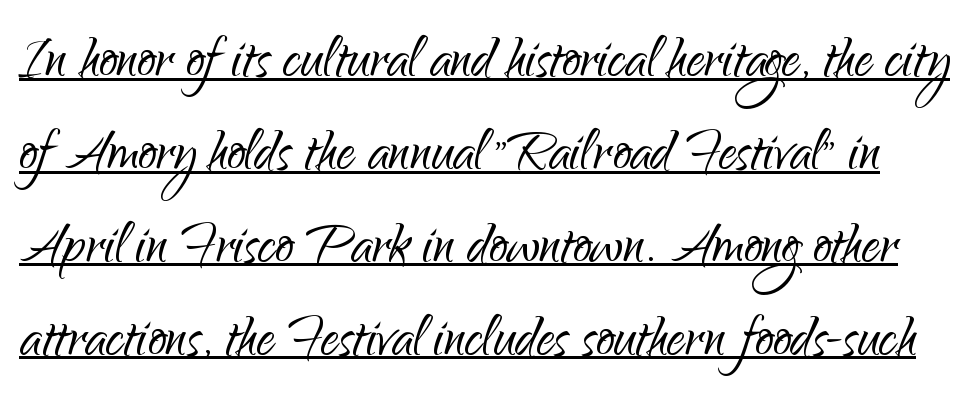
The image shows 72 px light sans-serif type; set normal line spacing (1.29x), normal letter spacing, underlined; low stroke contrast and a small x-height.
